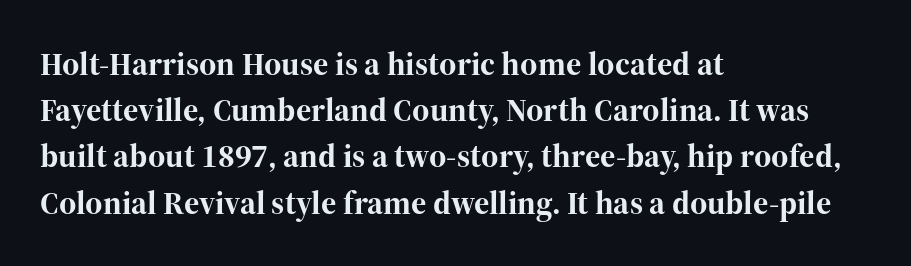
Q: Is the text bold? A: Yes.
Q: Is the text italic (slanted)? A: No, it is upright.
Q: Is the typeface a serif or a sans-serif typeface? A: Serif.
Q: Is the text underlined? A: No.
Q: How is the paragraph aligned? A: Left-aligned.
Q: Is the spacing between letters normal or unusually wide? A: Normal.
Q: Is the spacing between lines tight, normal or loose? A: Normal.
Q: Width (condensed, normal, or wide)? A: Normal.
Q: Stroke contrast? A: High.
Q: x-height? A: Medium.
Q: Monospaced? A: No.
